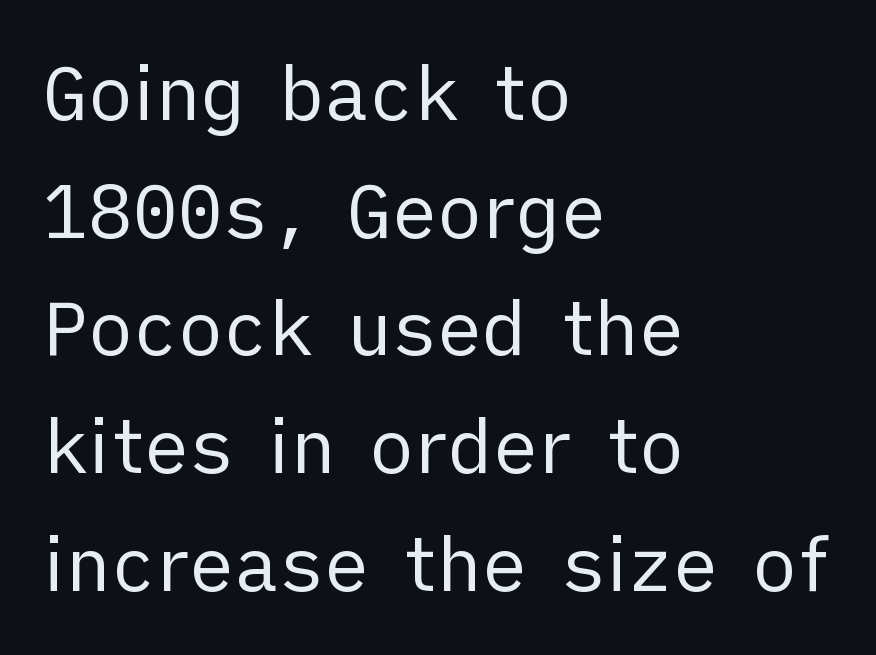
Tall strokes in this sample are plumb rather than angled. A bare baseline throughout the passage. The font family rendered here belongs to the sans-serif group. Students, note that the glyphs here touch the page at normal intervals.
